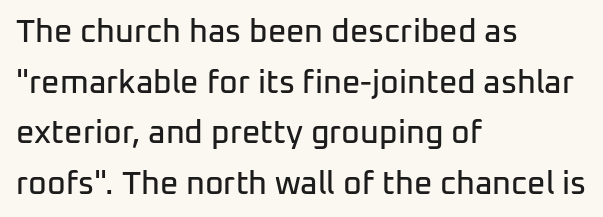
It's the straight-up-and-down kind of type. This sample uses a sans-serif face. Each letter keeps its own natural width here, so spacing adapts to shape. Layout note: lines flush left. The tracking reads as untouched default to a designer's eye. Is there much room between lines? A standard amount, neither cramped nor airy.
